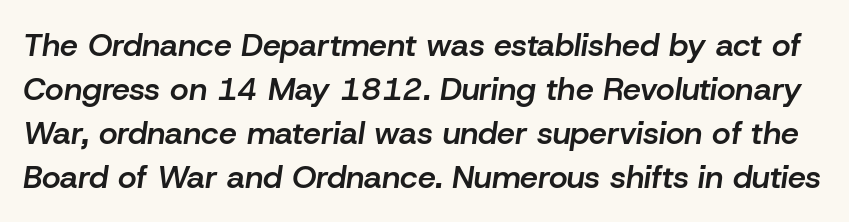
The image shows 32 px semibold type, italic (leaning right); set normal line spacing (1.37x), normal letter spacing, not underlined; low stroke contrast and a medium x-height.
